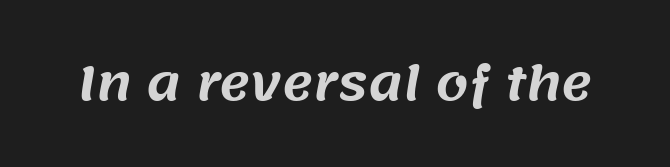
Q: Is the typeface a serif or a sans-serif typeface? A: Sans-serif.
Q: Is the text underlined? A: No.
Q: Is the spacing between letters normal or unusually wide? A: Normal.
Q: Width (condensed, normal, or wide)? A: Normal.
Q: Stroke contrast? A: Medium.
Q: x-height? A: Large.
Q: Monospaced? A: No.
